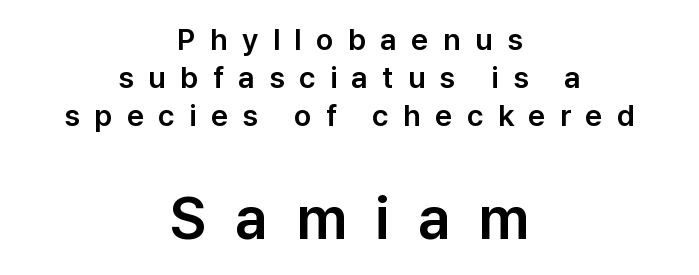
A typesetter would call this heavily tracked-out type. The text block is weighted toward neither margin, spreading evenly from the middle. Size hierarchy here favors the trailing block over the leading one. What's the leading like? Ordinary, nothing unusual.
